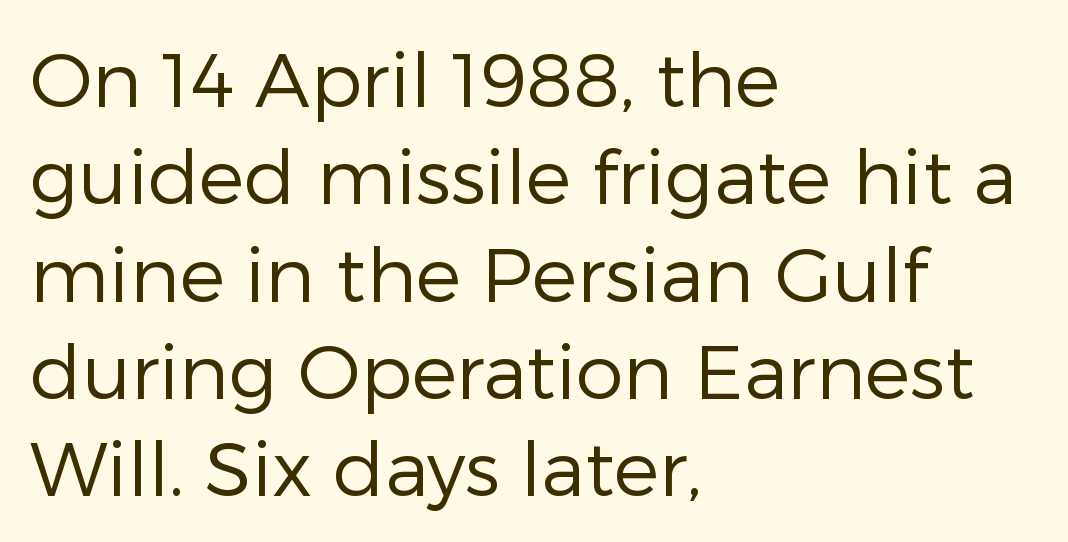
Q: Is the text bold? A: No.
Q: Is the text italic (slanted)? A: No, it is upright.
Q: Is the typeface a serif or a sans-serif typeface? A: Sans-serif.
Q: Is the text underlined? A: No.
Q: How is the paragraph aligned? A: Left-aligned.
Q: Is the spacing between letters normal or unusually wide? A: Normal.
Q: Is the spacing between lines tight, normal or loose? A: Normal.
Q: Width (condensed, normal, or wide)? A: Normal.
Q: Stroke contrast? A: Low.
Q: x-height? A: Medium.
Q: Monospaced? A: No.
